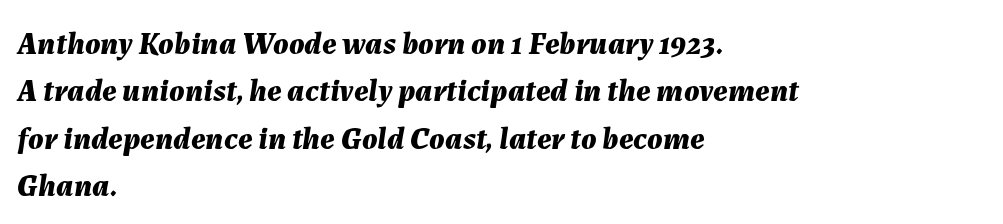
Q: Is the text bold? A: Yes.
Q: Is the text italic (slanted)? A: Yes, it leans right by about 7 degrees.
Q: Is the text underlined? A: No.
Q: How is the paragraph aligned? A: Left-aligned.
Q: Is the spacing between letters normal or unusually wide? A: Normal.
Q: Is the spacing between lines tight, normal or loose? A: Normal.
Q: Width (condensed, normal, or wide)? A: Normal.
Q: Stroke contrast? A: Medium.
Q: x-height? A: Medium.
Q: Monospaced? A: No.
